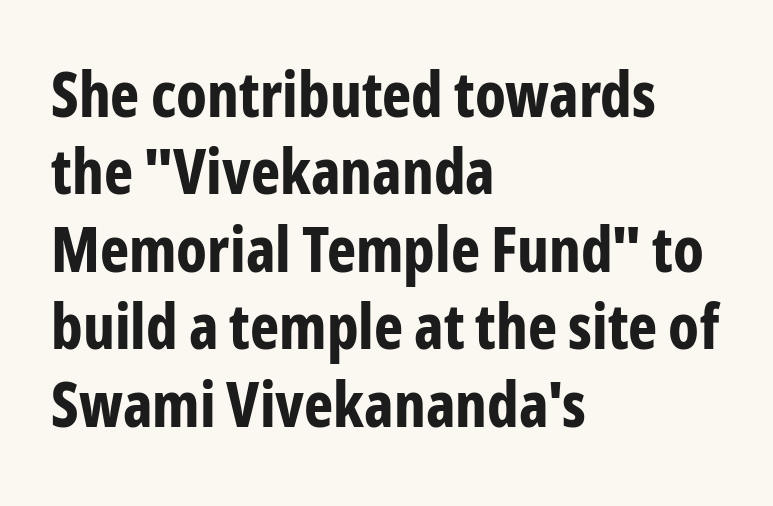
{"serif": "no", "italic": "no", "bold": "yes", "weight": "bold", "width": "condensed", "stroke_contrast": "low", "x_height": "medium", "monospaced": "no", "underline": "no", "align": "left", "line_spacing": "normal", "line_spacing_ratio": 1.25, "letter_spacing": "normal", "letter_spacing_em": 0.0, "glyph_px": 62}
